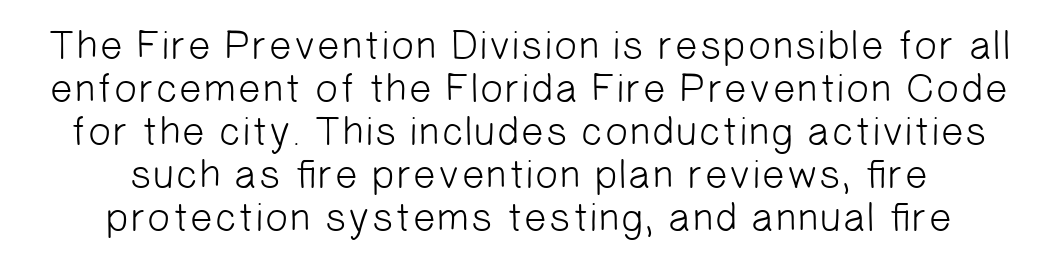
{"serif": "no", "bold": "no", "weight": "light", "width": "normal", "stroke_contrast": "low", "x_height": "medium", "monospaced": "no", "underline": "no", "align": "center", "line_spacing": "tight", "line_spacing_ratio": 1.05, "letter_spacing": "normal", "letter_spacing_em": 0.0, "glyph_px": 41}
